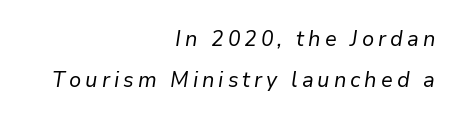
{"italic": "yes", "lean": "right", "slant_degrees": 9, "bold": "no", "underline": "no", "align": "right", "line_spacing": "loose", "line_spacing_ratio": 1.97, "glyph_px": 21}
